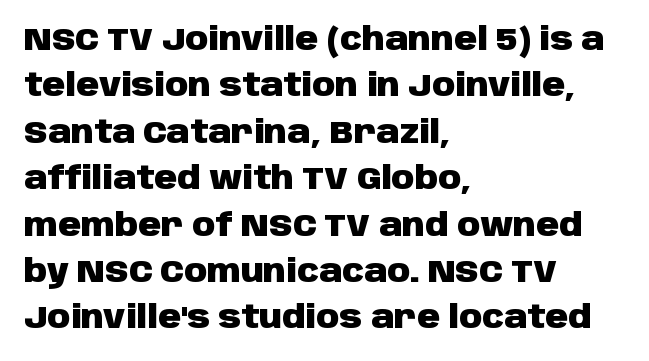
The image shows 32 px heavy sans-serif type, upright; set left-aligned, normal line spacing (1.45x), normal letter spacing, not underlined; low stroke contrast and a large x-height.
